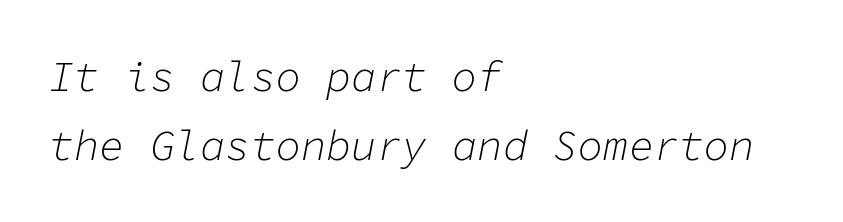
The image shows 42 px light type, italic (leaning right), monospaced; set left-aligned, normal line spacing (1.65x), normal letter spacing, not underlined; low stroke contrast and a medium x-height.
